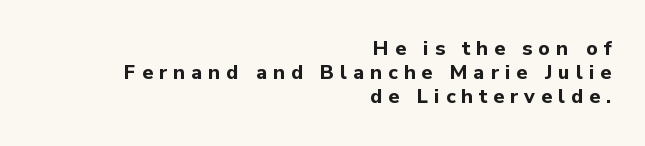
Q: Is the text bold? A: Yes.
Q: Is the text italic (slanted)? A: No, it is upright.
Q: Is the text underlined? A: No.
Q: How is the paragraph aligned? A: Right-aligned.
Q: Is the spacing between letters normal or unusually wide? A: Unusually wide.
